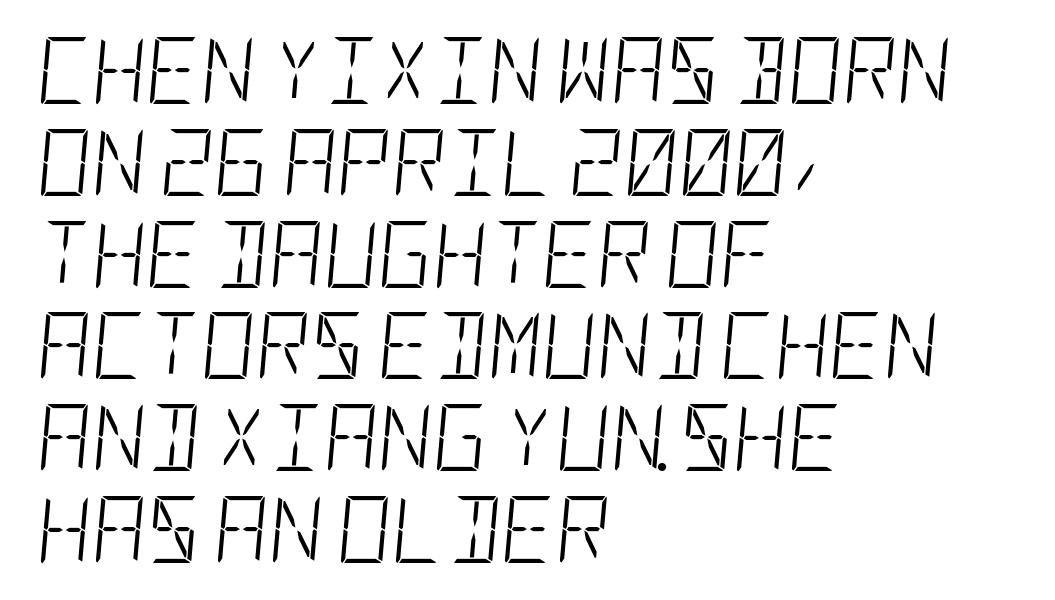
Inter-character spacing is left at the font's built-in metrics. Each row of text sits above clean, open space. Line starts are locked; line ends wander. If you drew a line through each stem, it would be angled.
